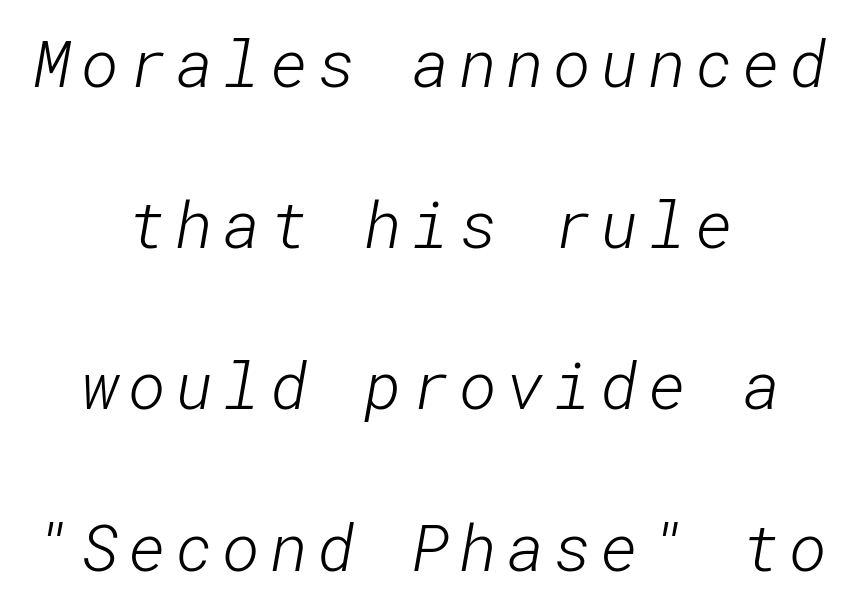
A light-to-regular cut is what we see here. Does the leading feel generous? Absolutely, it's lavish. Does the copy run flush right? No — it is centered line by line. Honestly, there is no underline to notice here at all. Nope, no serifs anywhere on these letters.
